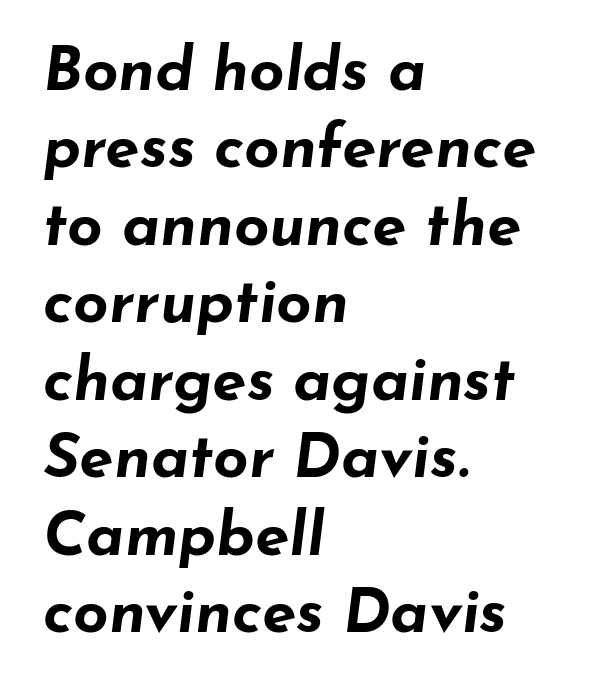
These lines sit exactly where default settings would place them. Typographic density is high because the face is bold. You could call the tracking neutral — neither tight nor loose. Line beginnings align vertically; line endings do not. Note the varied advance widths — an 'i' is clearly narrower than an 'm'. You can tell it's italic because the verticals aren't actually vertical.
